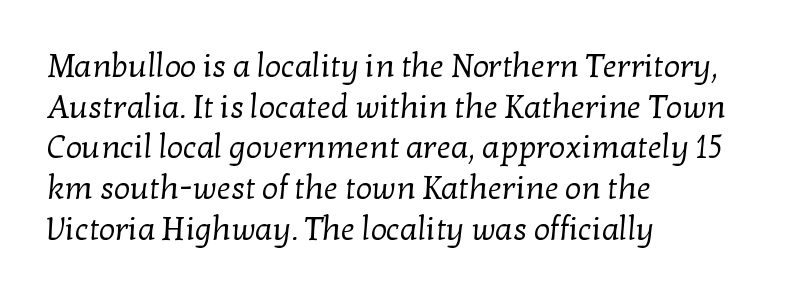
Q: Is the text bold? A: No.
Q: Is the typeface a serif or a sans-serif typeface? A: Serif.
Q: Is the text underlined? A: No.
Q: How is the paragraph aligned? A: Left-aligned.
Q: Is the spacing between letters normal or unusually wide? A: Normal.
Q: Is the spacing between lines tight, normal or loose? A: Normal.
Q: Width (condensed, normal, or wide)? A: Normal.
Q: Stroke contrast? A: Low.
Q: x-height? A: Medium.
Q: Monospaced? A: No.
